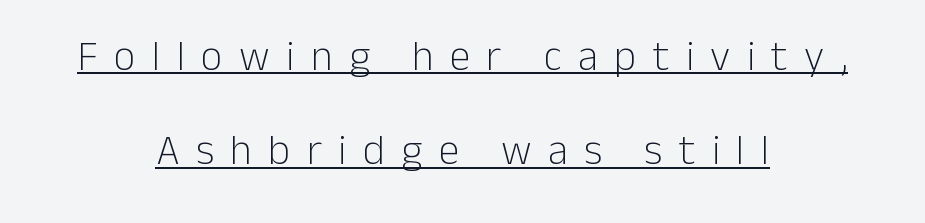
{"serif": "no", "italic": "no", "bold": "no", "weight": "light", "width": "normal", "stroke_contrast": "low", "x_height": "medium", "monospaced": "no", "underline": "yes", "align": "center", "line_spacing": "loose", "line_spacing_ratio": 2.25, "letter_spacing": "wide", "letter_spacing_em": 0.39, "glyph_px": 42}
